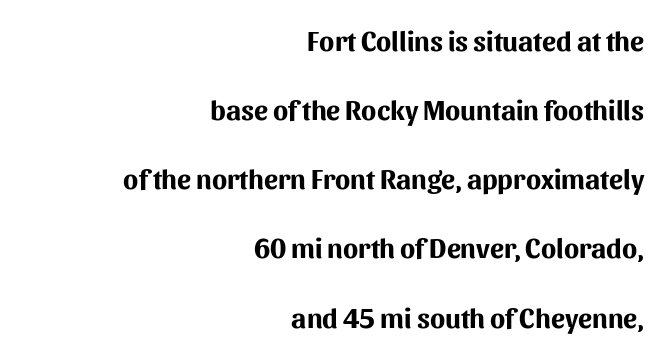
You could call the tracking neutral — neither tight nor loose. Whoever set this chose breathing room over compactness in the vertical rhythm. Does the lettering tilt? It doesn't — this is upright. The letters advance in unequal steps, a hallmark of proportional type. Line ends are locked; line starts wander. Nothing sits at the stroke ends, so this counts as sans-serif.
